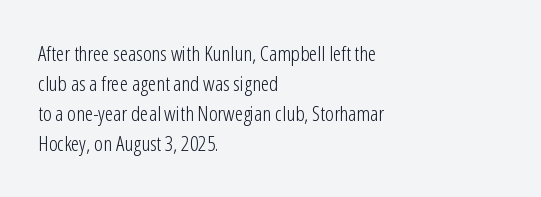
{"italic": "no", "bold": "no", "underline": "no", "align": "left", "line_spacing": "normal", "line_spacing_ratio": 1.43, "letter_spacing": "normal", "letter_spacing_em": 0.0, "glyph_px": 21}
